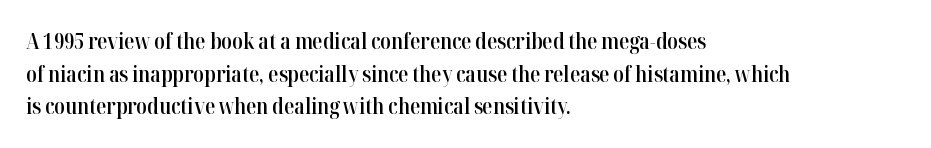
{"italic": "no", "bold": "semi", "underline": "no", "align": "left", "line_spacing": "normal", "line_spacing_ratio": 1.55, "letter_spacing": "normal", "letter_spacing_em": 0.0, "glyph_px": 21}
